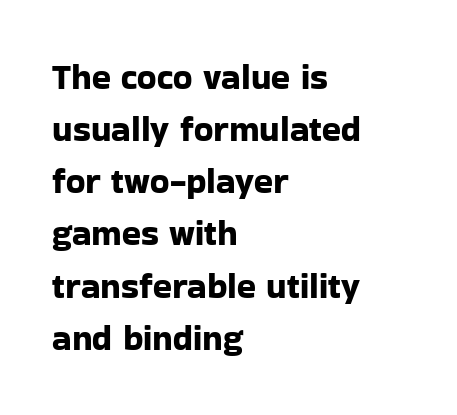
The image shows 35 px sans-serif type, upright; set left-aligned, normal line spacing (1.49x), normal letter spacing, not underlined; low stroke contrast and a medium x-height.
